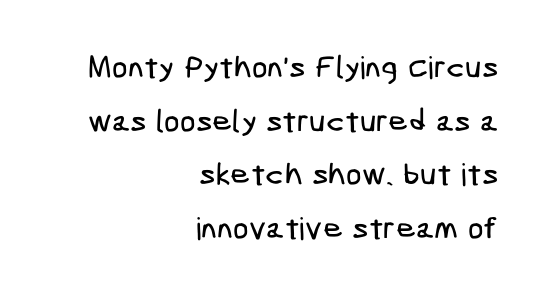
Visually the block forms a straight wall on the right and a jagged coastline on the left. Caption: standard tracking, unaltered. The strip under each line holds only bare page. Serifs: no, the terminals of the letterforms are clean.
